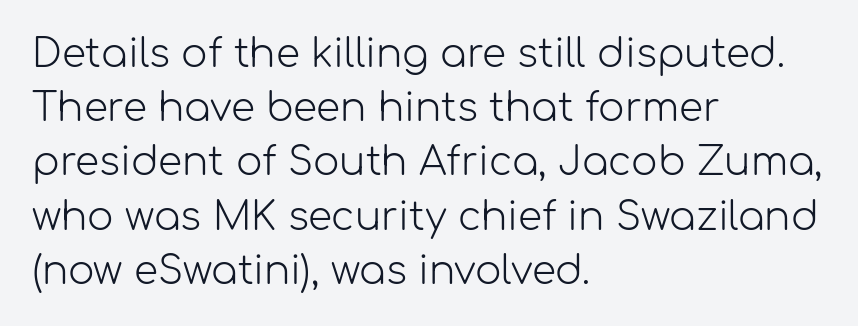
{"serif": "no", "italic": "no", "bold": "no", "weight": "light", "width": "normal", "stroke_contrast": "low", "x_height": "medium", "monospaced": "no", "underline": "no", "align": "left", "line_spacing": "normal", "line_spacing_ratio": 1.39, "letter_spacing": "normal", "letter_spacing_em": 0.0, "glyph_px": 39}
